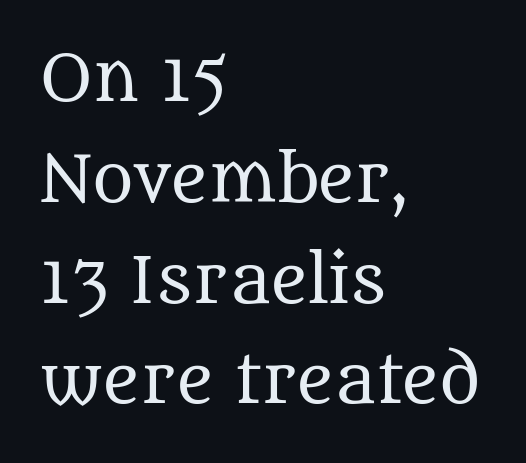
{"serif": "yes", "italic": "no", "bold": "no", "weight": "regular", "width": "normal", "stroke_contrast": "medium", "x_height": "large", "monospaced": "no", "underline": "no", "align": "left", "line_spacing": "normal", "line_spacing_ratio": 1.6, "letter_spacing": "normal", "letter_spacing_em": 0.0, "glyph_px": 63}
